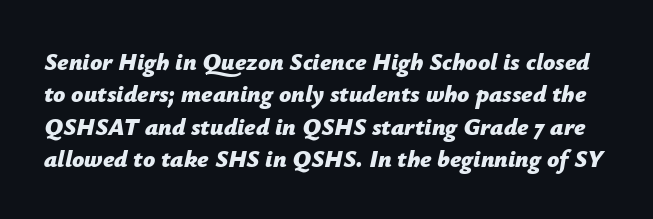
Q: Is the text bold? A: Yes.
Q: Is the text italic (slanted)? A: Yes, it leans right by about 12 degrees.
Q: Is the text underlined? A: No.
Q: Is the spacing between letters normal or unusually wide? A: Normal.
Q: Is the spacing between lines tight, normal or loose? A: Normal.
